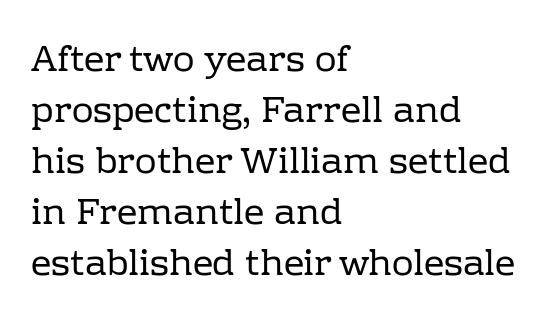
The image shows 36 px regular-weight serif type, upright; set left-aligned, normal line spacing (1.42x), normal letter spacing, not underlined; low stroke contrast and a medium x-height.
